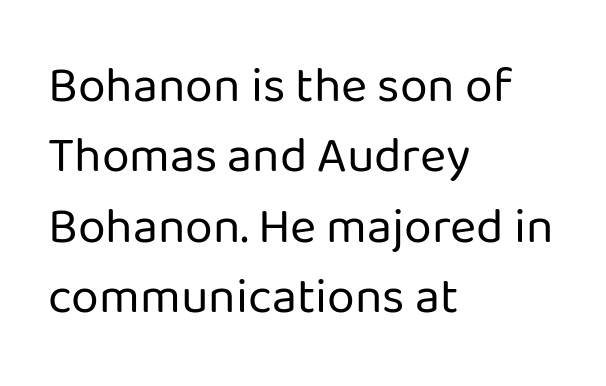
The image shows 50 px regular-weight sans-serif type, upright; set left-aligned, normal line spacing (1.41x), normal letter spacing, not underlined; low stroke contrast and a medium x-height.
